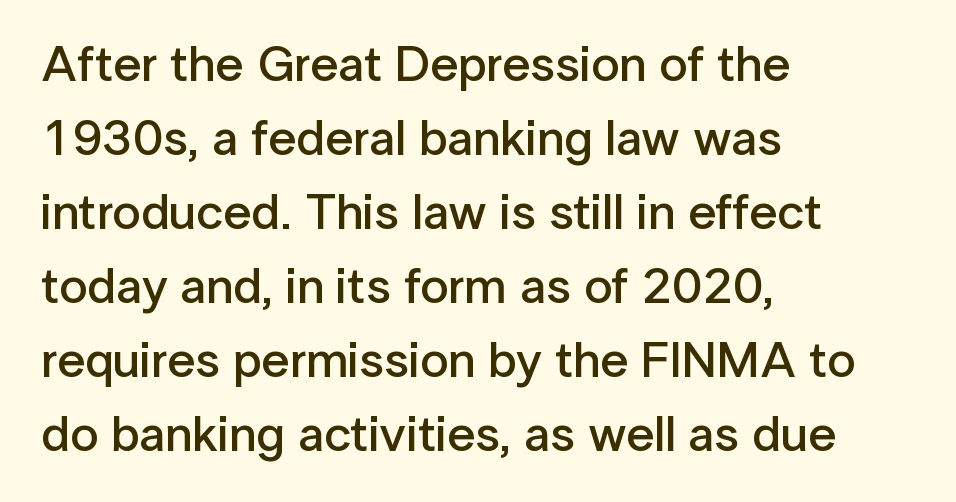
Q: Is the text bold? A: Semi-bold.
Q: Is the text italic (slanted)? A: No, it is upright.
Q: Is the typeface a serif or a sans-serif typeface? A: Sans-serif.
Q: Is the text underlined? A: No.
Q: How is the paragraph aligned? A: Left-aligned.
Q: Is the spacing between letters normal or unusually wide? A: Normal.
Q: Is the spacing between lines tight, normal or loose? A: Normal.
Q: Width (condensed, normal, or wide)? A: Normal.
Q: Stroke contrast? A: Low.
Q: x-height? A: Medium.
Q: Monospaced? A: No.
